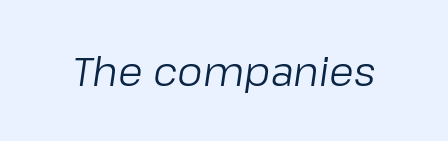
The letters advance in unequal steps, a hallmark of proportional type. Think standard paragraph weight, or any step lighter than that. What stands out about the letter spacing? Nothing — it is the standard amount. The specimen omits any rule beneath the text block's lines. These lines were composed using italics.
